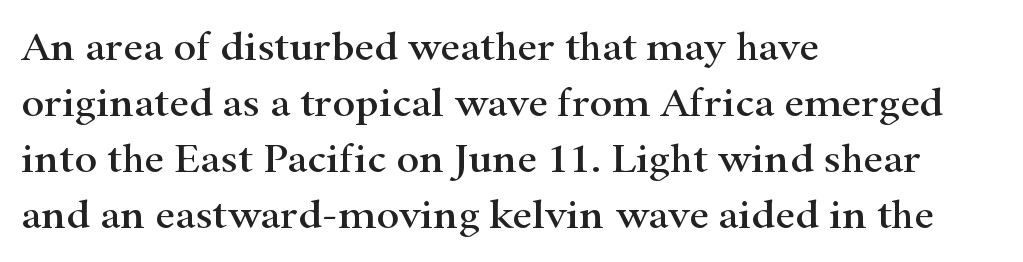
{"serif": "yes", "italic": "no", "width": "wide", "stroke_contrast": "high", "x_height": "small", "monospaced": "no", "underline": "no", "align": "left", "line_spacing": "normal", "line_spacing_ratio": 1.3, "letter_spacing": "normal", "letter_spacing_em": 0.0, "glyph_px": 43}
